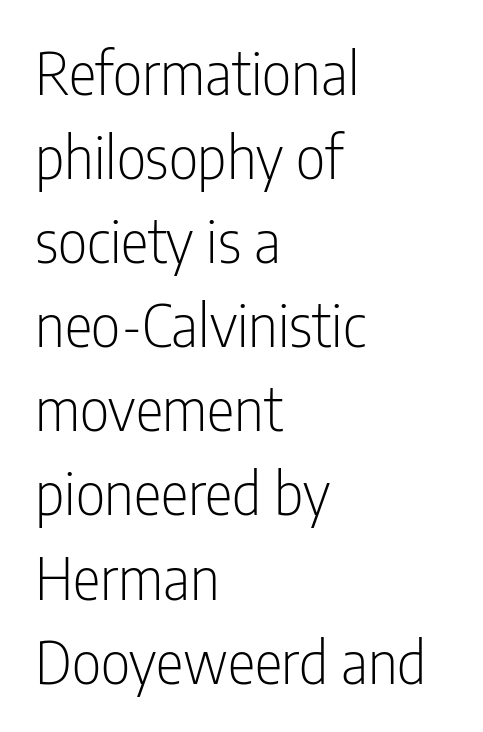
Q: Is the text bold? A: No.
Q: Is the text italic (slanted)? A: No, it is upright.
Q: Is the typeface a serif or a sans-serif typeface? A: Sans-serif.
Q: Is the text underlined? A: No.
Q: How is the paragraph aligned? A: Left-aligned.
Q: Is the spacing between letters normal or unusually wide? A: Normal.
Q: Is the spacing between lines tight, normal or loose? A: Normal.
Q: Width (condensed, normal, or wide)? A: Condensed.
Q: Stroke contrast? A: Low.
Q: x-height? A: Medium.
Q: Monospaced? A: No.
